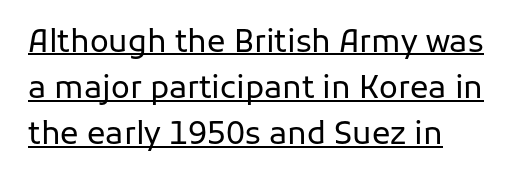
The image shows 31 px regular-weight sans-serif type, upright; set normal line spacing (1.49x), normal letter spacing, underlined; low stroke contrast and a medium x-height.
